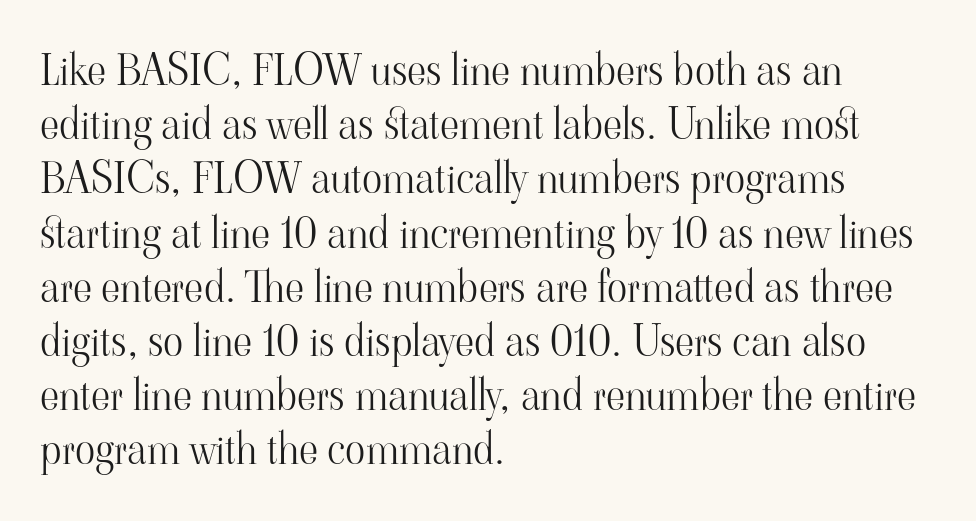
The image shows 42 px light serif type, upright; set left-aligned, normal line spacing (1.29x), normal letter spacing, not underlined; high stroke contrast and a small x-height.
